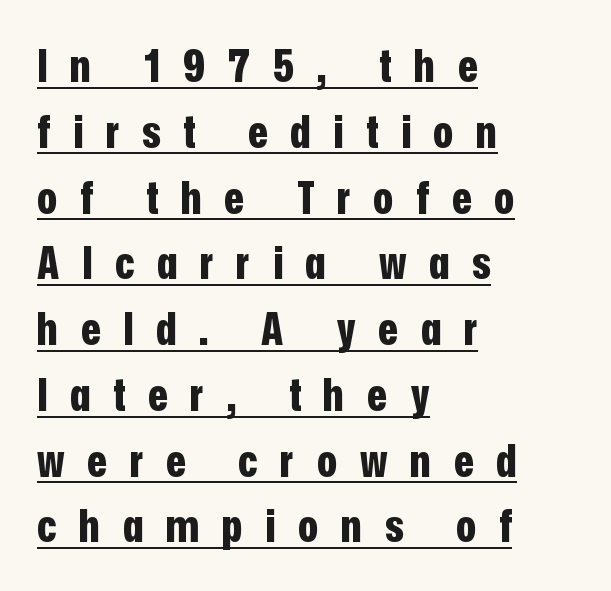
Q: Is the text bold? A: Yes.
Q: Is the text italic (slanted)? A: No, it is upright.
Q: Is the typeface a serif or a sans-serif typeface? A: Sans-serif.
Q: Is the text underlined? A: Yes.
Q: How is the paragraph aligned? A: Left-aligned.
Q: Is the spacing between letters normal or unusually wide? A: Unusually wide.
Q: Is the spacing between lines tight, normal or loose? A: Normal.
Q: Width (condensed, normal, or wide)? A: Condensed.
Q: Stroke contrast? A: Low.
Q: x-height? A: Medium.
Q: Monospaced? A: No.
